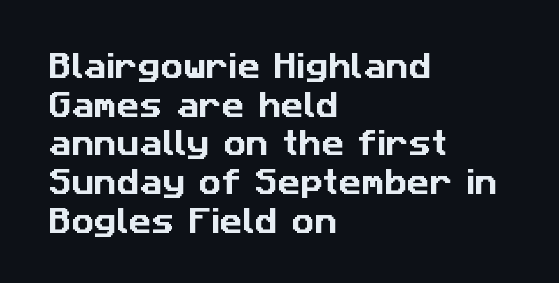
The image shows 28 px sans-serif type; set left-aligned, normal line spacing (1.38x), normal letter spacing, not underlined; low stroke contrast and a medium x-height.
